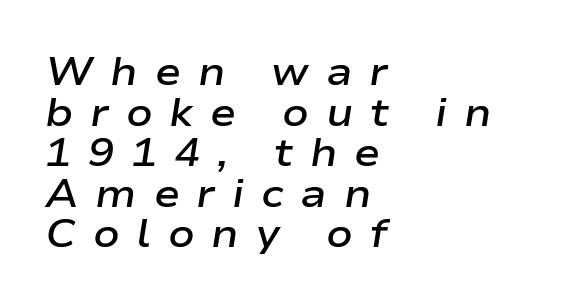
The image shows 39 px semibold, wide type, italic (leaning right); set left-aligned, tight line spacing (1.04x), unusually wide letter spacing (+0.43 em), not underlined; low stroke contrast and a medium x-height.
